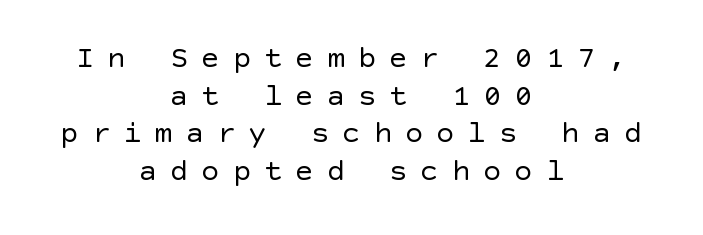
The image shows 31 px regular-weight sans-serif type, upright; set centered, line spacing 1.21x, unusually wide letter spacing (+0.41 em), not underlined; a large x-height.
